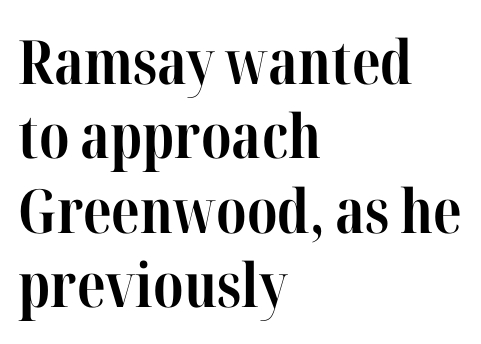
The image shows 61 px bold, condensed serif type, upright; set left-aligned, line spacing 1.22x, normal letter spacing, not underlined; high stroke contrast and a medium x-height.
